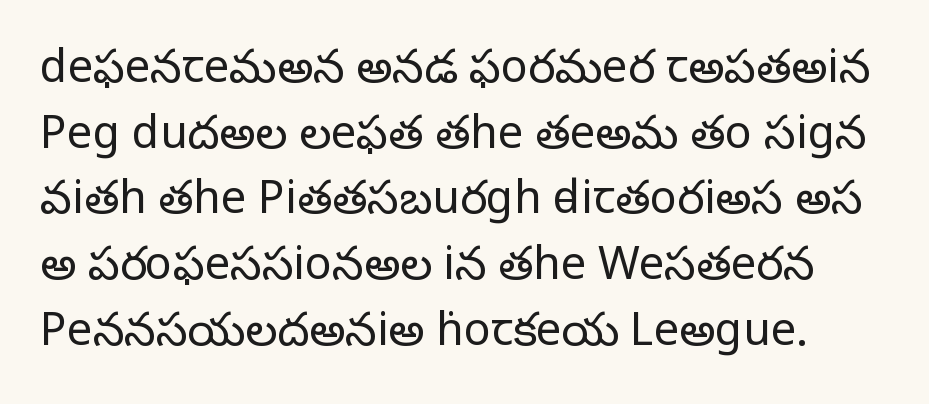
The face used here is proportionally spaced, like ordinary book or web type. The font sits on the lighter half of the weight spectrum, regular included. A typesetter would call this zero additional tracking. Quick note: underline off.
